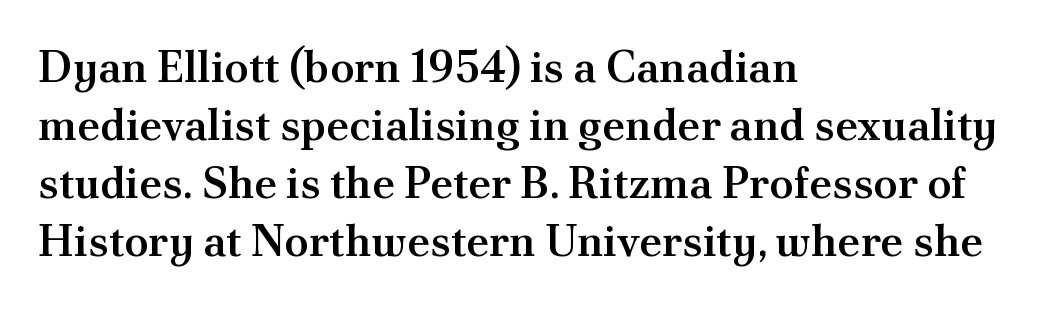
Q: Is the text bold? A: Semi-bold.
Q: Is the text italic (slanted)? A: No, it is upright.
Q: Is the typeface a serif or a sans-serif typeface? A: Serif.
Q: Is the text underlined? A: No.
Q: How is the paragraph aligned? A: Left-aligned.
Q: Is the spacing between letters normal or unusually wide? A: Normal.
Q: Is the spacing between lines tight, normal or loose? A: Normal.
Q: Width (condensed, normal, or wide)? A: Normal.
Q: Stroke contrast? A: Medium.
Q: x-height? A: Small.
Q: Monospaced? A: No.
